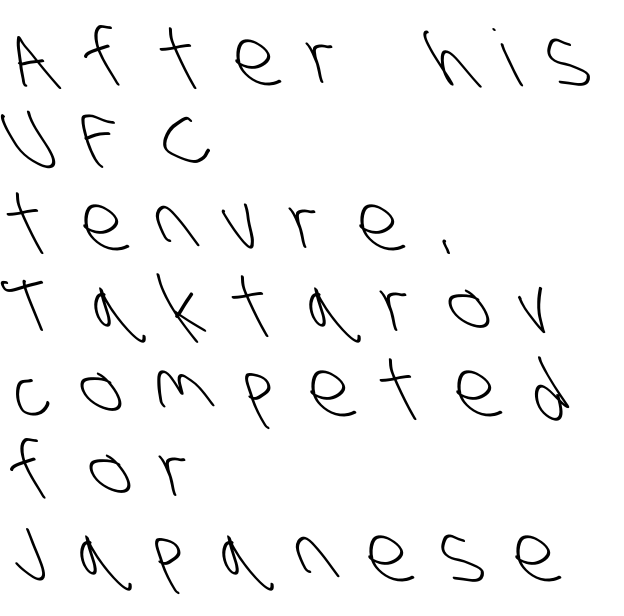
Stems and bowls with no extra thickness — not bold. Honestly, the letter spacing is so wide it's the main thing you notice. Is this a fixed-width face? No — the glyphs have proportional, varying widths. Serifs: no, the terminals of the letterforms are clean. A student would call this left alignment; a typographer would say flush left, rag right. This rendering features lettering with no underline.
